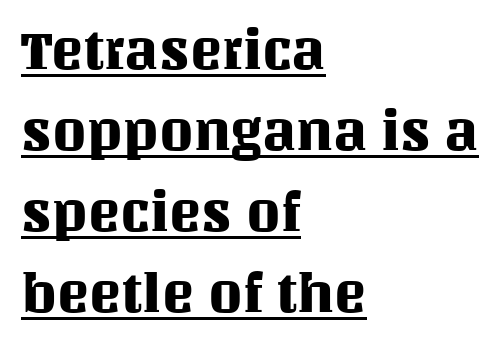
Caption: lettering with a line underneath. Each new line begins a customary step beneath the previous one. Is there any slant? The stems are plumb. Visually the block forms a straight wall on the left and a jagged coastline on the right. Do the characters align in a grid? No, the font is proportional. Compared with typical body copy, the letter spacing here is the same.
